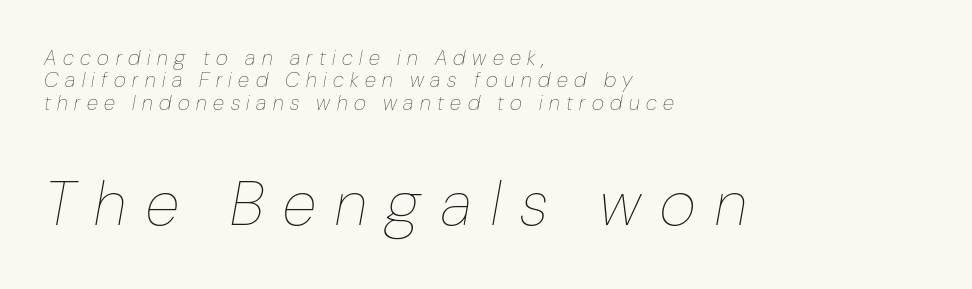
The image shows 63 px thin, condensed type, italic (leaning right); set left-aligned, tight line spacing (1.07x), unusually wide letter spacing (+0.31 em), not underlined; the second (bottom) block is 3.0x larger; low stroke contrast and a medium x-height.
